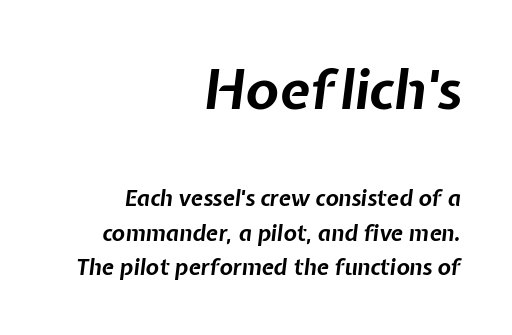
{"italic": "yes", "lean": "right", "slant_degrees": 7, "bold": "yes", "weight": "bold", "width": "normal", "stroke_contrast": "low", "x_height": "medium", "monospaced": "no", "underline": "no", "align": "right", "line_spacing": "normal", "line_spacing_ratio": 1.58, "letter_spacing": "normal", "letter_spacing_em": 0.0, "larger_block": "first", "size_ratio": 2.5, "glyph_px": 55}
